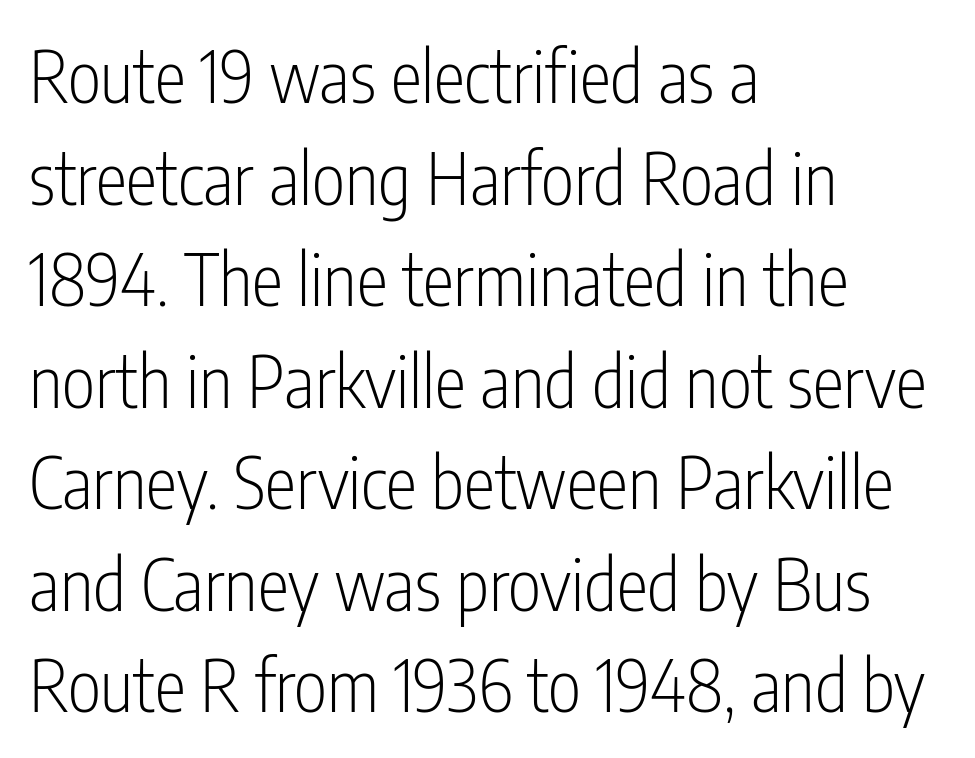
Q: Is the text bold? A: No.
Q: Is the text italic (slanted)? A: No, it is upright.
Q: Is the typeface a serif or a sans-serif typeface? A: Sans-serif.
Q: Is the text underlined? A: No.
Q: How is the paragraph aligned? A: Left-aligned.
Q: Is the spacing between letters normal or unusually wide? A: Normal.
Q: Is the spacing between lines tight, normal or loose? A: Normal.
Q: Width (condensed, normal, or wide)? A: Condensed.
Q: Stroke contrast? A: Low.
Q: x-height? A: Medium.
Q: Monospaced? A: No.
